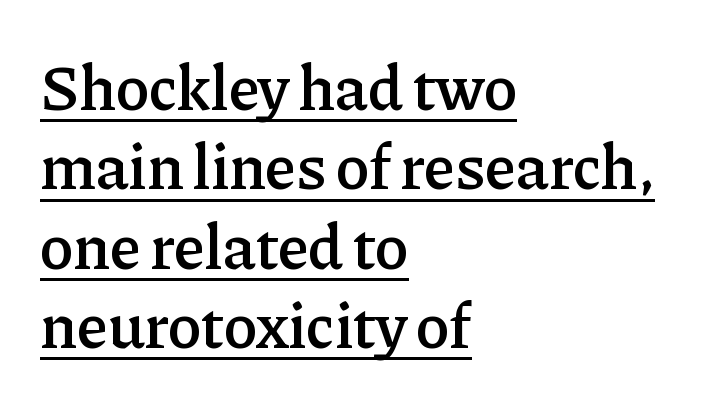
Q: Is the text bold? A: Semi-bold.
Q: Is the text italic (slanted)? A: No, it is upright.
Q: Is the typeface a serif or a sans-serif typeface? A: Serif.
Q: Is the text underlined? A: Yes.
Q: How is the paragraph aligned? A: Left-aligned.
Q: Is the spacing between letters normal or unusually wide? A: Normal.
Q: Is the spacing between lines tight, normal or loose? A: Normal.
Q: Width (condensed, normal, or wide)? A: Normal.
Q: Stroke contrast? A: Low.
Q: x-height? A: Medium.
Q: Monospaced? A: No.
